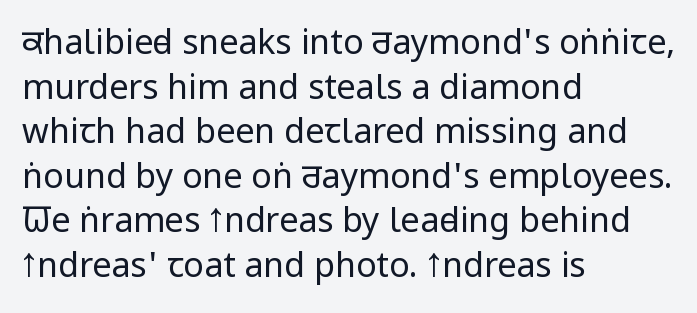
The image shows 34 px regular-weight, condensed sans-serif type, upright; set left-aligned, normal line spacing (1.31x), normal letter spacing, not underlined; low stroke contrast and a large x-height.
